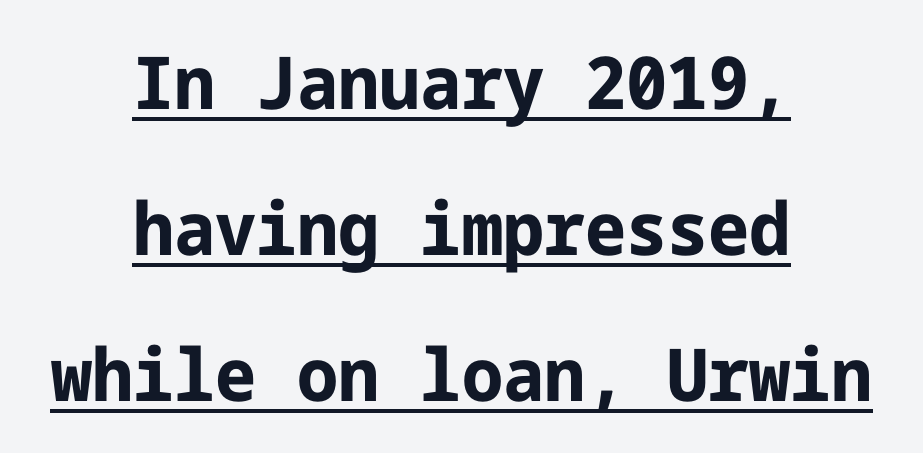
{"serif": "no", "italic": "no", "bold": "yes", "weight": "bold", "width": "normal", "stroke_contrast": "low", "x_height": "medium", "underline": "yes", "align": "center", "line_spacing": "loose", "line_spacing_ratio": 2.0, "letter_spacing": "normal", "letter_spacing_em": 0.0, "glyph_px": 73}
